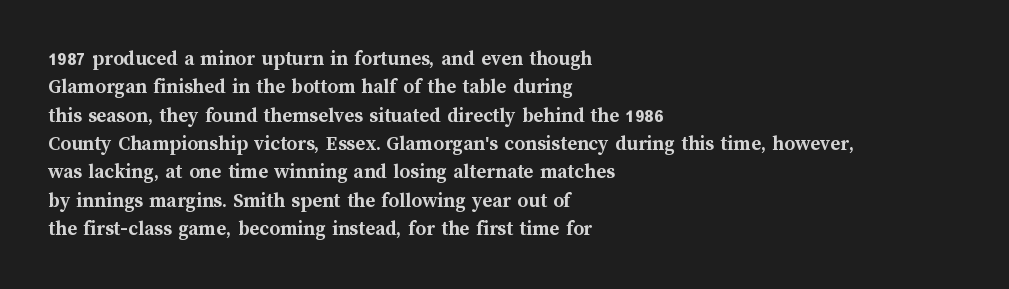
The lines in this sample share a left origin and differ only in where they stop. The block of text has a typical density, with ordinary space between rows. Posture: upright roman. The characters look thick and weighty, a clear bold. Letters rest on an invisible, unmarked baseline. There is no visible air inserted between adjacent glyphs.
